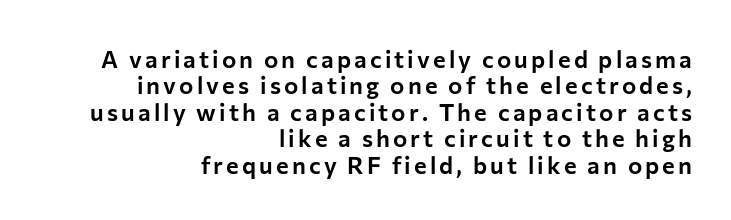
The image shows 24 px text type, upright; set right-aligned, tight line spacing (1.1x), not underlined.
